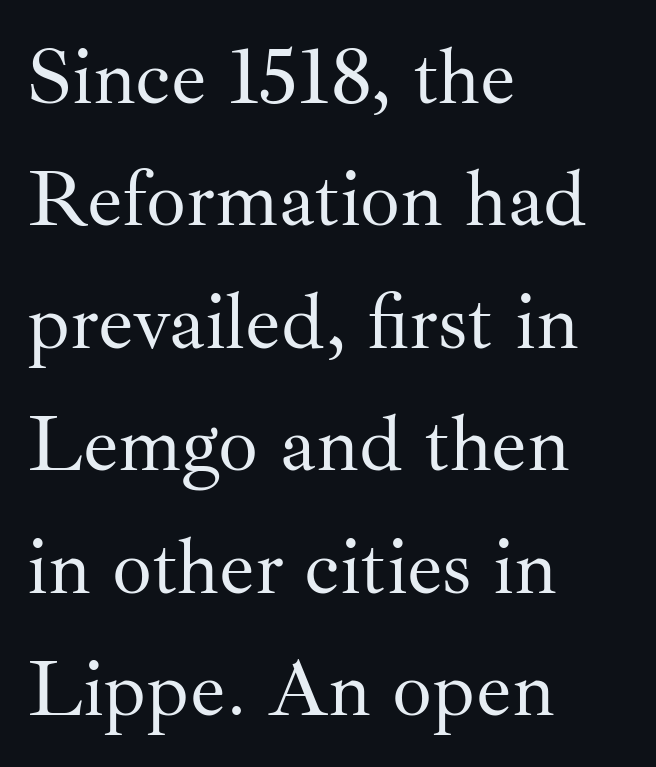
Q: Is the text bold? A: No.
Q: Is the text italic (slanted)? A: No, it is upright.
Q: Is the typeface a serif or a sans-serif typeface? A: Serif.
Q: Is the text underlined? A: No.
Q: How is the paragraph aligned? A: Left-aligned.
Q: Is the spacing between letters normal or unusually wide? A: Normal.
Q: Is the spacing between lines tight, normal or loose? A: Normal.
Q: Width (condensed, normal, or wide)? A: Normal.
Q: Stroke contrast? A: Medium.
Q: x-height? A: Small.
Q: Monospaced? A: No.
